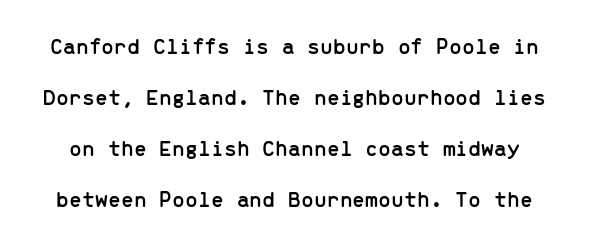
Widely set lines give the paragraph a tall, airy silhouette. Designer's note — italics off, roman on. Inter-character spacing is left at the font's built-in metrics. Type without underlining.
